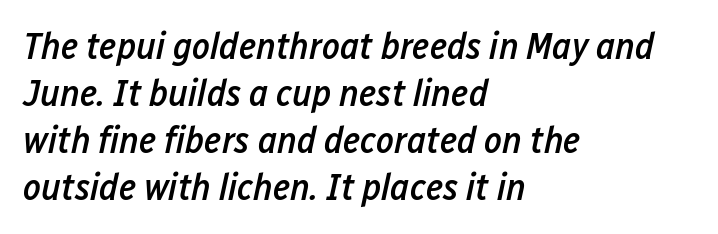
The image shows 38 px semibold, condensed type, italic (leaning right); set left-aligned, line spacing 1.24x, normal letter spacing, not underlined; low stroke contrast and a medium x-height.
